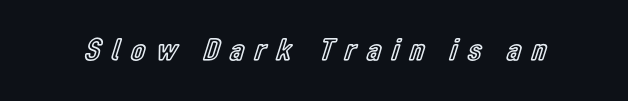
{"width": "condensed", "x_height": "medium", "monospaced": "no", "underline": "no", "letter_spacing": "wide", "letter_spacing_em": 0.35, "glyph_px": 32}
